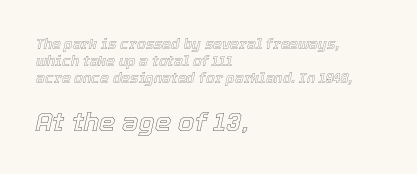
The image shows 26 px text type, italic (leaning right); set left-aligned, line spacing 1.2x, normal letter spacing, not underlined; the second (bottom) block is 1.86x larger.
